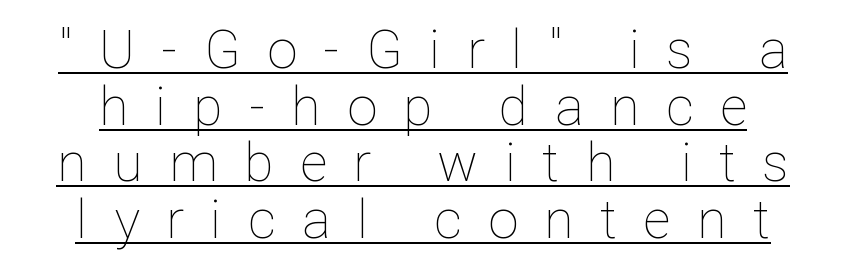
Q: Is the text bold? A: No.
Q: Is the text italic (slanted)? A: No, it is upright.
Q: Is the text underlined? A: Yes.
Q: Is the spacing between letters normal or unusually wide? A: Unusually wide.
Q: Is the spacing between lines tight, normal or loose? A: Tight.
Q: Width (condensed, normal, or wide)? A: Normal.
Q: Stroke contrast? A: Low.
Q: x-height? A: Medium.
Q: Monospaced? A: No.
